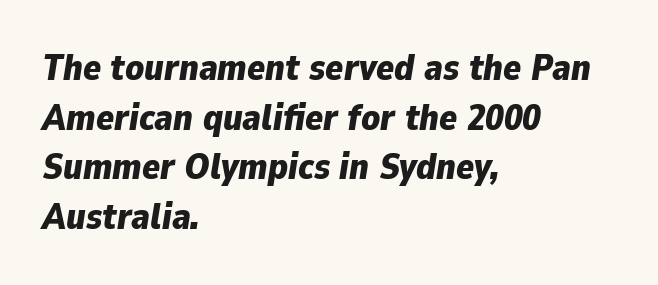
The image shows 37 px bold type, italic (leaning right); set left-aligned, normal line spacing (1.34x), normal letter spacing, not underlined; low stroke contrast and a medium x-height.
